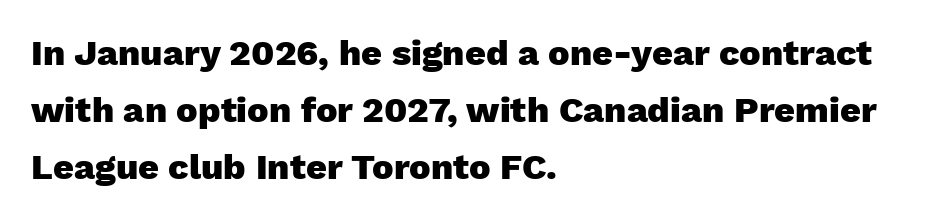
The image shows 36 px heavy sans-serif type, upright; set left-aligned, normal line spacing (1.59x), normal letter spacing, not underlined; low stroke contrast and a medium x-height.
